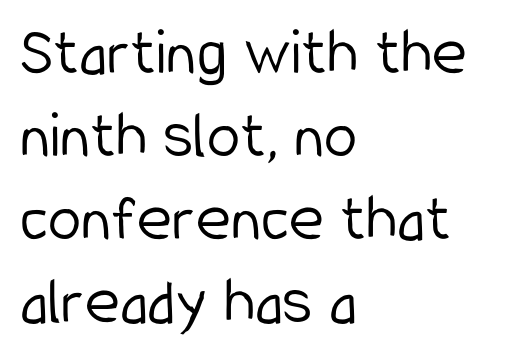
Q: Is the text bold? A: No.
Q: Is the text italic (slanted)? A: No, it is upright.
Q: Is the typeface a serif or a sans-serif typeface? A: Sans-serif.
Q: Is the text underlined? A: No.
Q: How is the paragraph aligned? A: Left-aligned.
Q: Is the spacing between letters normal or unusually wide? A: Normal.
Q: Width (condensed, normal, or wide)? A: Condensed.
Q: Stroke contrast? A: Low.
Q: x-height? A: Medium.
Q: Monospaced? A: No.
